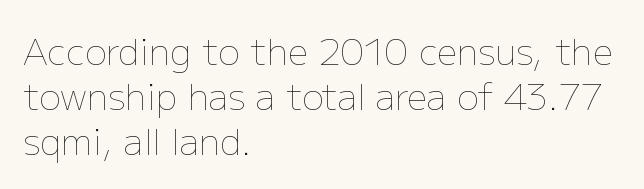
Q: Is the text bold? A: No.
Q: Is the text italic (slanted)? A: No, it is upright.
Q: Is the text underlined? A: No.
Q: How is the paragraph aligned? A: Left-aligned.
Q: Is the spacing between letters normal or unusually wide? A: Normal.
Q: Is the spacing between lines tight, normal or loose? A: Normal.
Q: Width (condensed, normal, or wide)? A: Normal.
Q: Stroke contrast? A: Low.
Q: x-height? A: Medium.
Q: Monospaced? A: No.
